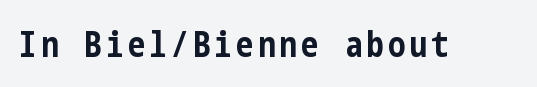
{"serif": "no", "italic": "no", "bold": "yes", "weight": "bold", "width": "condensed", "stroke_contrast": "low", "x_height": "medium", "underline": "no", "glyph_px": 35}
